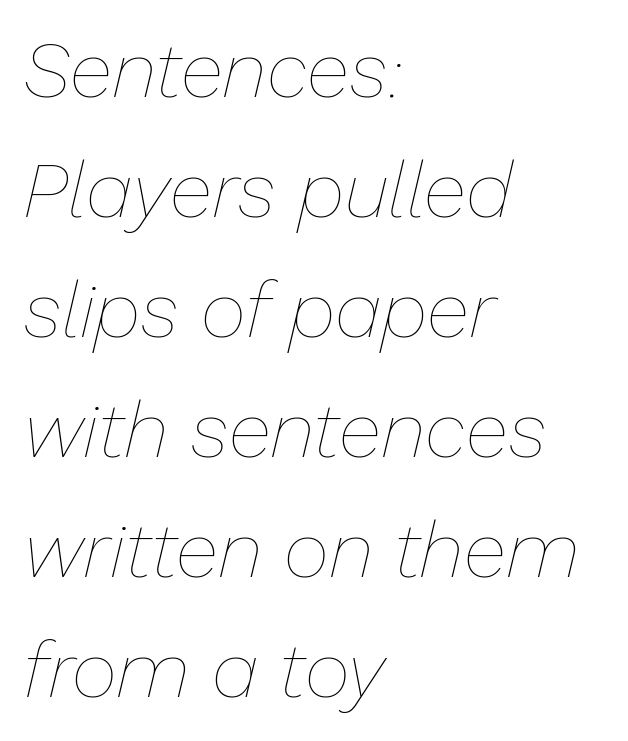
{"italic": "yes", "lean": "right", "slant_degrees": 13, "bold": "no", "weight": "thin", "width": "normal", "stroke_contrast": "low", "x_height": "medium", "monospaced": "no", "underline": "no", "align": "left", "line_spacing": "normal", "line_spacing_ratio": 1.52, "letter_spacing": "normal", "letter_spacing_em": 0.0, "glyph_px": 79}
